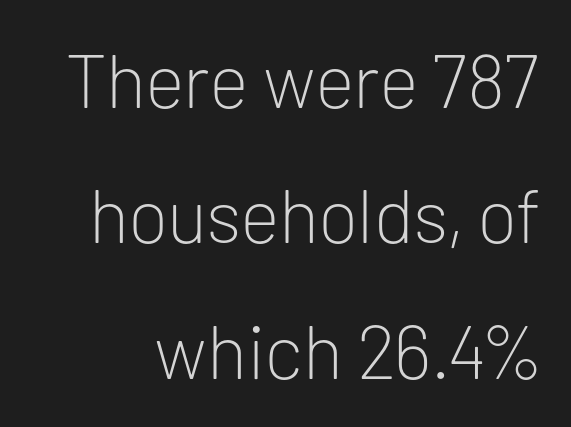
The image shows 76 px light sans-serif type, upright; set line spacing 1.78x, normal letter spacing, not underlined; low stroke contrast and a medium x-height.
